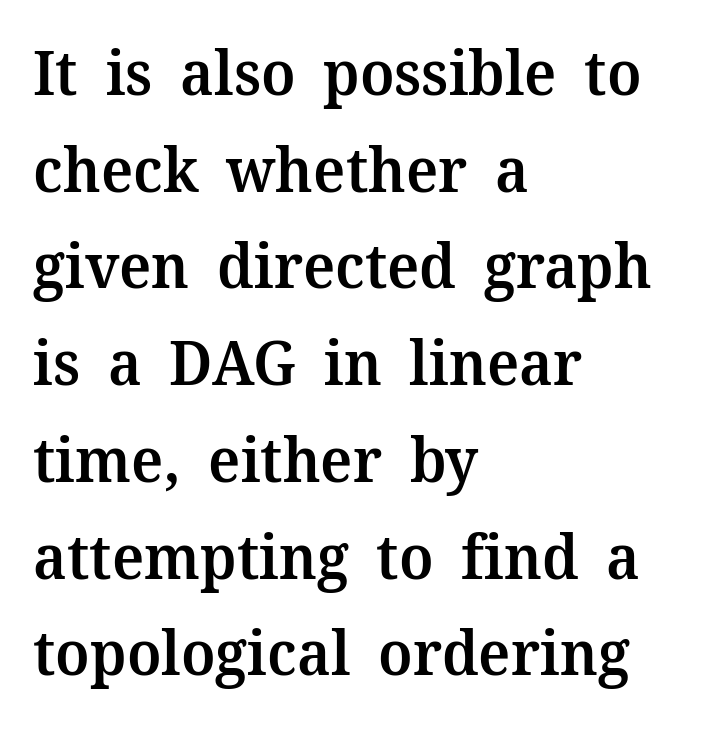
{"serif": "yes", "italic": "no", "bold": "semi", "weight": "semibold", "width": "normal", "stroke_contrast": "medium", "x_height": "medium", "monospaced": "no", "underline": "no", "align": "left", "line_spacing": "normal", "line_spacing_ratio": 1.56, "letter_spacing": "normal", "letter_spacing_em": 0.0, "glyph_px": 62}
